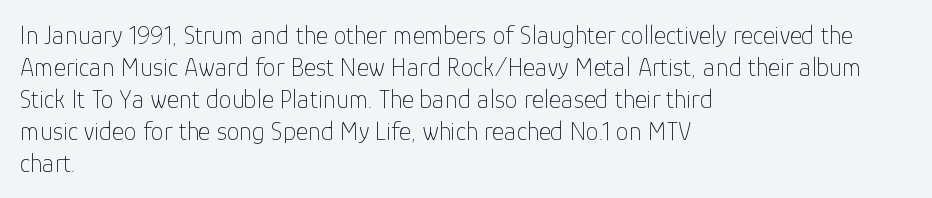
The passage shown is not underscored anywhere. Words appear dense and cohesive because spacing is normal. Alignment: flush left. Unlike italic type, these characters show no tilt at all.
